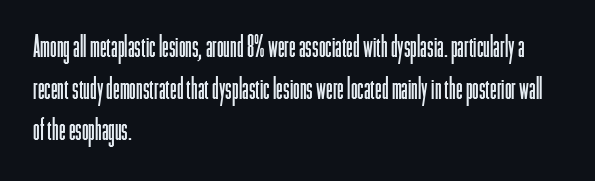
Q: Is the text bold? A: No.
Q: Is the text italic (slanted)? A: No, it is upright.
Q: Is the typeface a serif or a sans-serif typeface? A: Sans-serif.
Q: Is the text underlined? A: No.
Q: How is the paragraph aligned? A: Left-aligned.
Q: Is the spacing between letters normal or unusually wide? A: Normal.
Q: Is the spacing between lines tight, normal or loose? A: Normal.
Q: Width (condensed, normal, or wide)? A: Condensed.
Q: Stroke contrast? A: Low.
Q: x-height? A: Medium.
Q: Monospaced? A: No.
